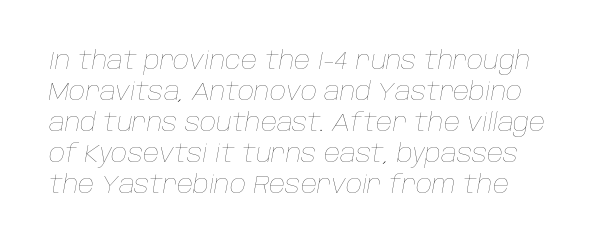
The image shows 25 px text type, italic (leaning right); set line spacing 1.24x, normal letter spacing, not underlined.
